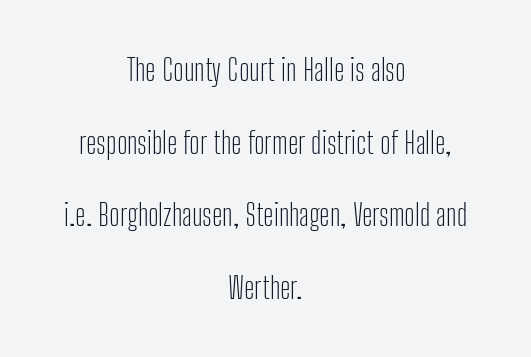
Q: Is the text bold? A: No.
Q: Is the text italic (slanted)? A: No, it is upright.
Q: Is the typeface a serif or a sans-serif typeface? A: Sans-serif.
Q: Is the text underlined? A: No.
Q: How is the paragraph aligned? A: Centered.
Q: Is the spacing between letters normal or unusually wide? A: Normal.
Q: Is the spacing between lines tight, normal or loose? A: Loose.
Q: Width (condensed, normal, or wide)? A: Condensed.
Q: Stroke contrast? A: Low.
Q: x-height? A: Medium.
Q: Monospaced? A: No.
